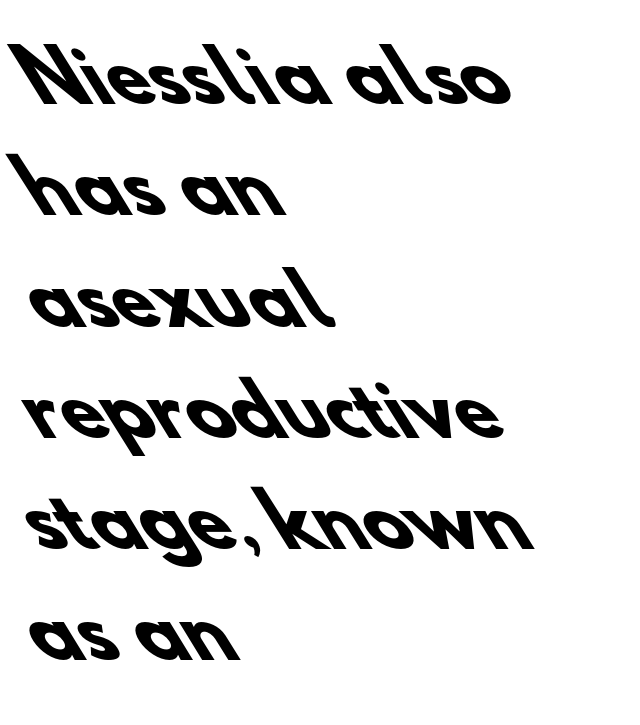
{"serif": "no", "bold": "yes", "weight": "heavy", "width": "normal", "stroke_contrast": "low", "x_height": "small", "monospaced": "no", "underline": "no", "align": "left", "line_spacing": "normal", "line_spacing_ratio": 1.59, "letter_spacing": "normal", "letter_spacing_em": 0.0, "glyph_px": 70}
